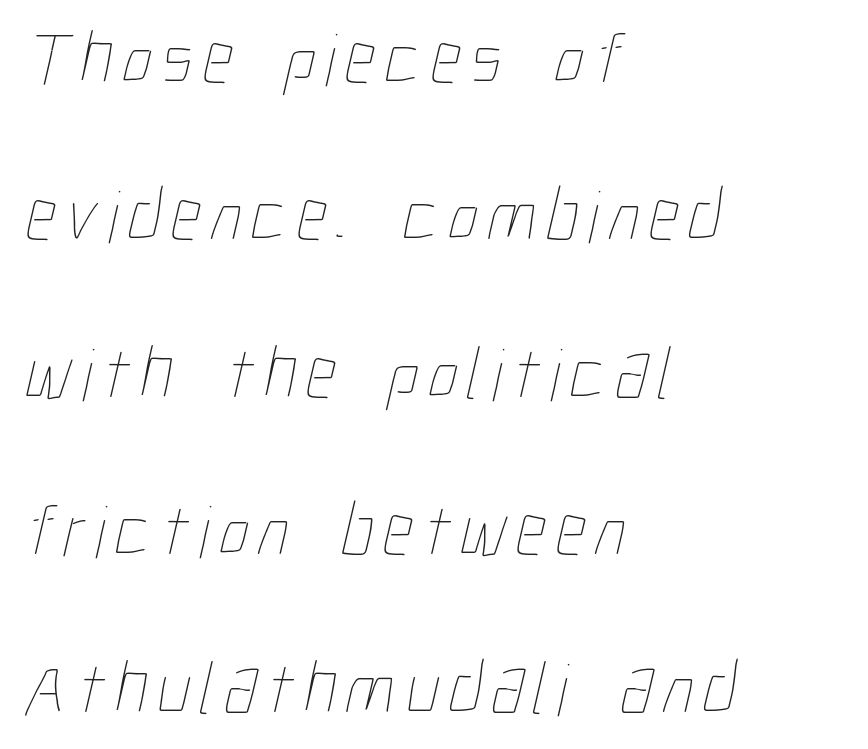
Q: Is the text bold? A: No.
Q: Is the text underlined? A: No.
Q: How is the paragraph aligned? A: Left-aligned.
Q: Is the spacing between lines tight, normal or loose? A: Loose.
Q: Width (condensed, normal, or wide)? A: Condensed.
Q: Stroke contrast? A: Low.
Q: x-height? A: Medium.
Q: Monospaced? A: No.
